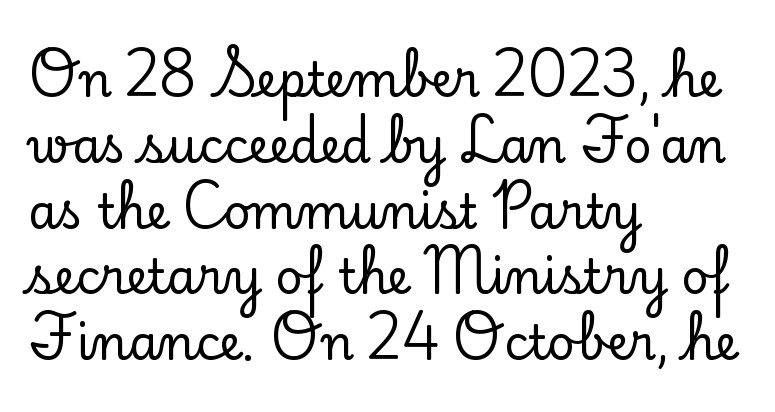
The image shows 47 px serif type, upright; set left-aligned, normal line spacing (1.4x), normal letter spacing, not underlined; low stroke contrast and a small x-height.
